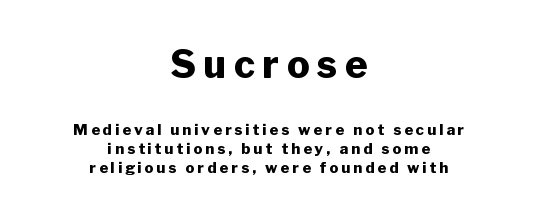
The image shows 38 px heavy sans-serif type, upright; set centered, normal line spacing (1.28x), unusually wide letter spacing (+0.2 em), not underlined; the first (top) block is 2.53x larger; low stroke contrast and a medium x-height.
